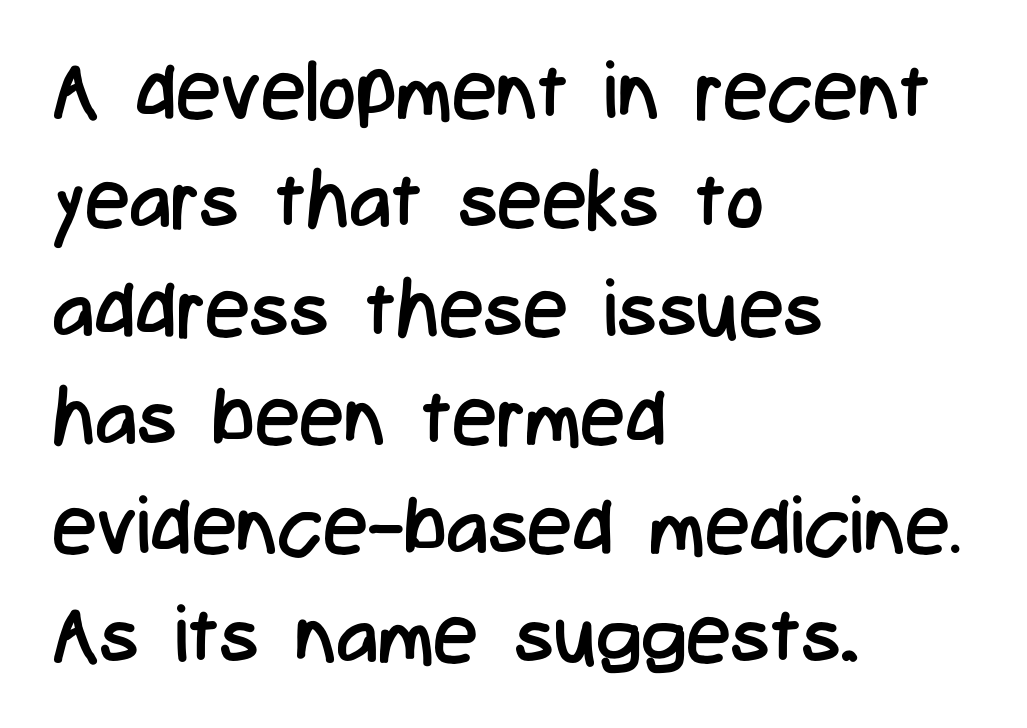
Short and long lines alike share a common starting point at left. Character widths vary here, with narrow letters taking less room than wide ones. The font's upright variant was chosen for this text. The typesetting does not lean heavy: it is not bold. Tracking here is standard; glyphs follow each other at the usual distance. Examine the stroke ends and you'll find no serifs.
